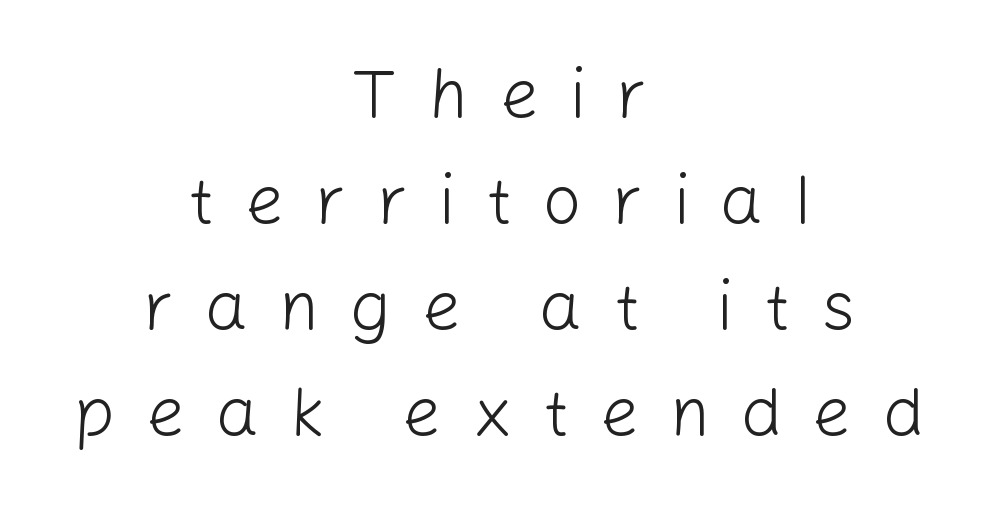
The letters advance in unequal steps, a hallmark of proportional type. Stroke mass is kept to a normal reading level or below. This sample is center-justified, so both line endings float freely. Check where the strokes stop: nothing finishes them off — pure sans.
